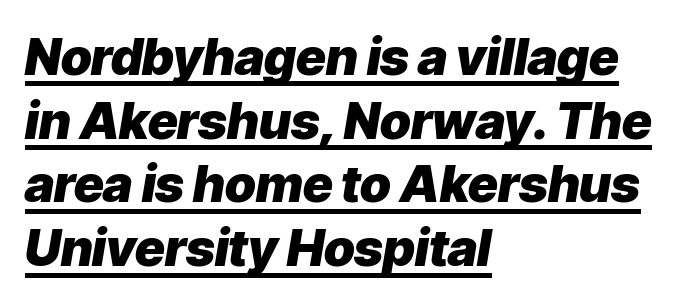
The image shows 51 px heavy type, italic (leaning right); set left-aligned, normal line spacing (1.25x), normal letter spacing, underlined; low stroke contrast and a medium x-height.
